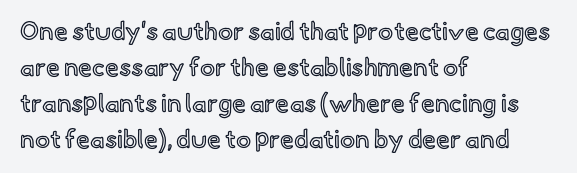
The image shows 25 px text type, upright; set left-aligned, normal line spacing (1.44x), normal letter spacing, not underlined.
